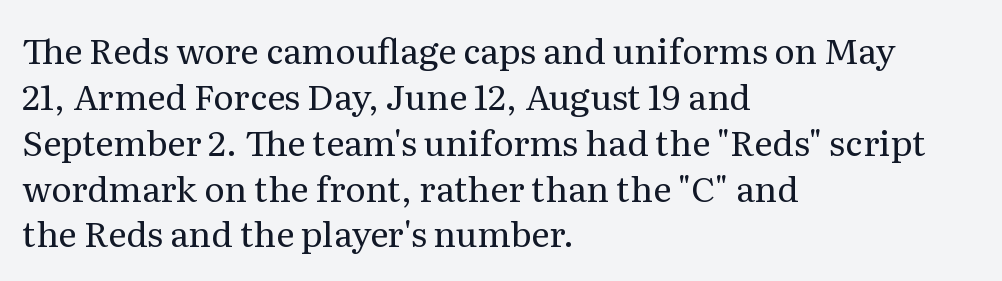
{"serif": "yes", "italic": "no", "bold": "no", "weight": "regular", "width": "normal", "stroke_contrast": "medium", "x_height": "medium", "monospaced": "no", "underline": "no", "align": "left", "line_spacing": "normal", "line_spacing_ratio": 1.31, "letter_spacing": "normal", "letter_spacing_em": 0.0, "glyph_px": 35}
